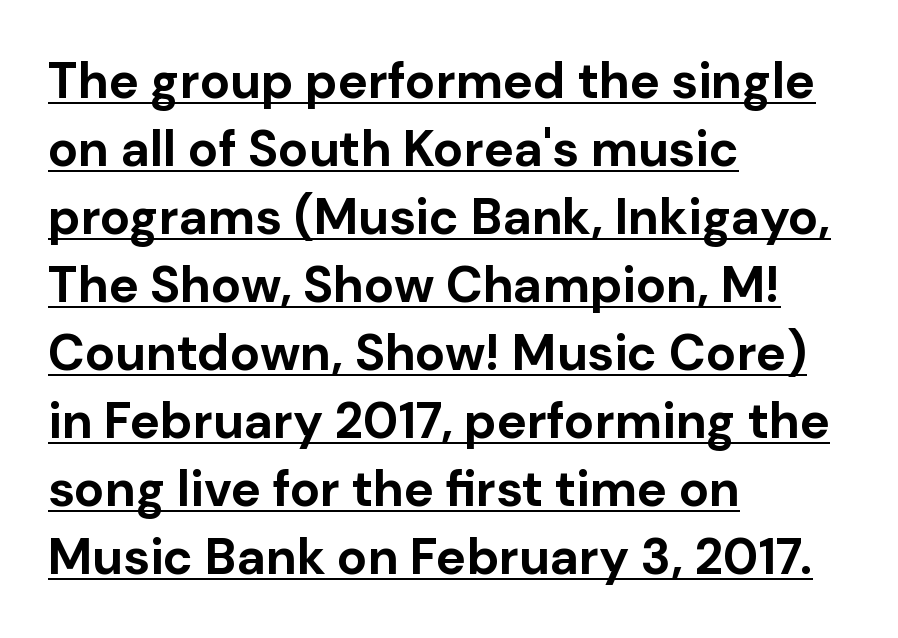
The image shows 50 px bold sans-serif type, upright; set left-aligned, normal line spacing (1.36x), normal letter spacing, underlined; low stroke contrast and a medium x-height.
